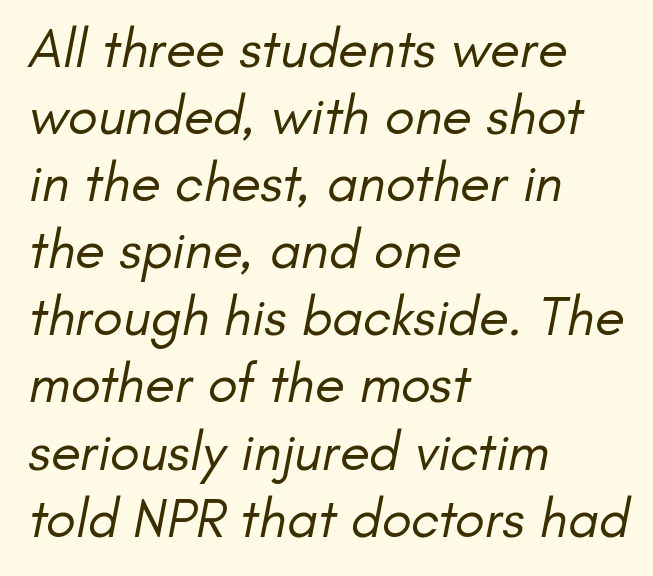
{"serif": "no", "bold": "no", "weight": "regular", "width": "normal", "stroke_contrast": "low", "x_height": "small", "monospaced": "no", "underline": "no", "align": "left", "line_spacing_ratio": 1.22, "letter_spacing": "normal", "letter_spacing_em": 0.0, "glyph_px": 55}
